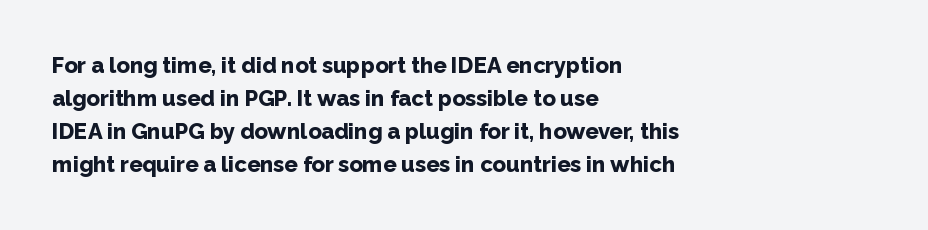
{"italic": "no", "bold": "yes", "underline": "no", "align": "left", "line_spacing": "normal", "line_spacing_ratio": 1.5, "letter_spacing": "normal", "letter_spacing_em": 0.0, "glyph_px": 22}
